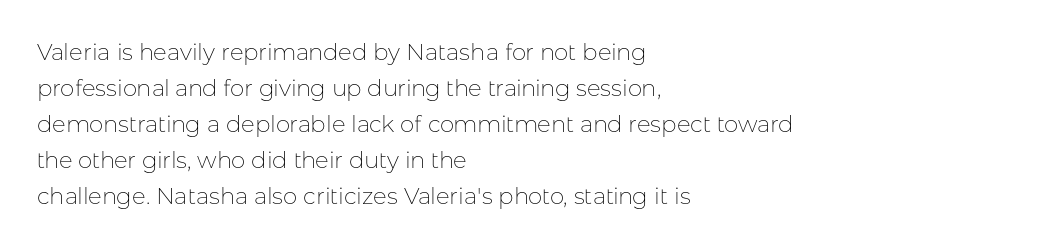
The image shows 23 px text type, upright; set left-aligned, normal line spacing (1.56x), normal letter spacing, not underlined.
